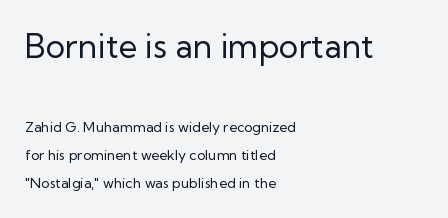
This block would shrink considerably if given ordinary leading; it's expanded now. Character widths vary here, with narrow letters taking less room than wide ones. Tracking here is standard; glyphs follow each other at the usual distance. A typesetter would label this face a sans. Descender tails drop into unmarked territory.
